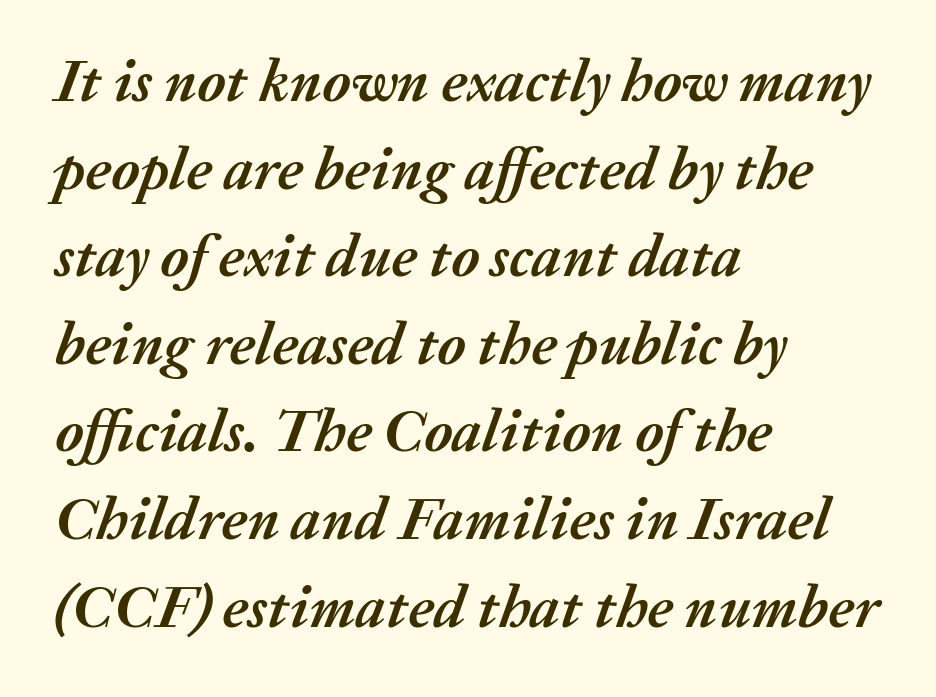
Q: Is the text bold? A: Yes.
Q: Is the text italic (slanted)? A: Yes, it leans right by about 20 degrees.
Q: Is the text underlined? A: No.
Q: How is the paragraph aligned? A: Left-aligned.
Q: Is the spacing between letters normal or unusually wide? A: Normal.
Q: Is the spacing between lines tight, normal or loose? A: Normal.
Q: Width (condensed, normal, or wide)? A: Normal.
Q: Stroke contrast? A: Medium.
Q: x-height? A: Medium.
Q: Monospaced? A: No.
